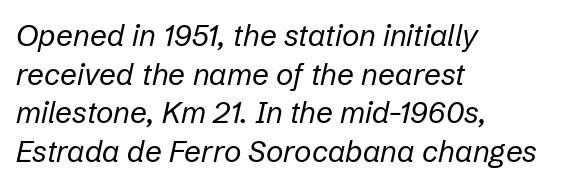
The vertical gap from one line to the next is medium. The strip under each line holds only bare page. You can tell it's italic because the verticals aren't actually vertical. You could call the tracking neutral — neither tight nor loose. Do the characters align in a grid? No, the font is proportional.
